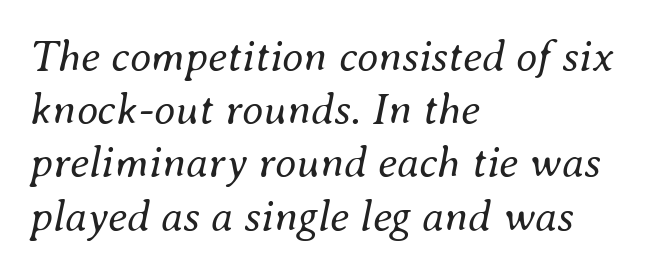
The image shows 44 px regular-weight type, italic (leaning right); set left-aligned, line spacing 1.21x, normal letter spacing, not underlined; medium stroke contrast and a small x-height.
